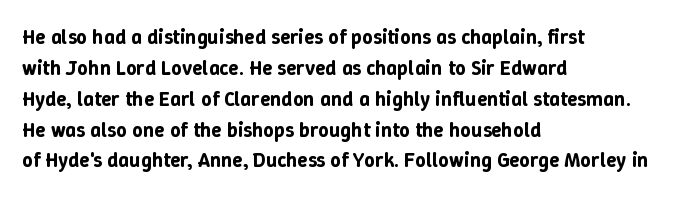
There is no visible air inserted between adjacent glyphs. Alignment: flush left. The words here are not underlined. The axis of the letterforms is exactly vertical. The designer left line spacing at the default.
